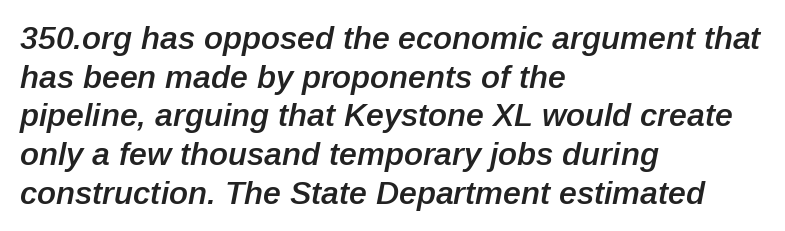
What weight is shown? A semibold, between regular and bold. In CSS terms this would be text-align: left. The specimen reads as italic at a glance. The letters advance in unequal steps, a hallmark of proportional type. Here the glyphs are tracked normally, forming tight word shapes.
